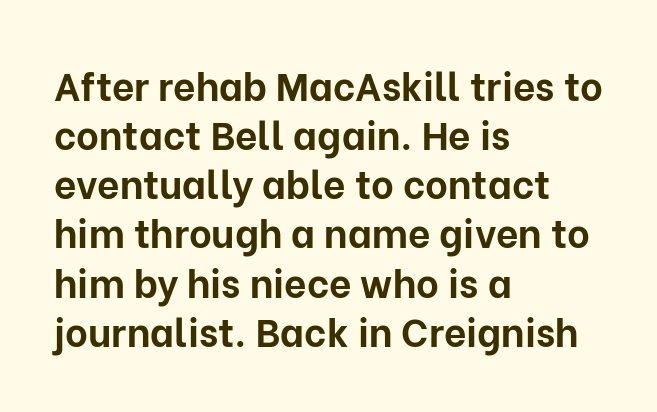
The image shows 39 px bold sans-serif type, upright; set left-aligned, normal line spacing (1.26x), normal letter spacing, not underlined; low stroke contrast and a medium x-height.
